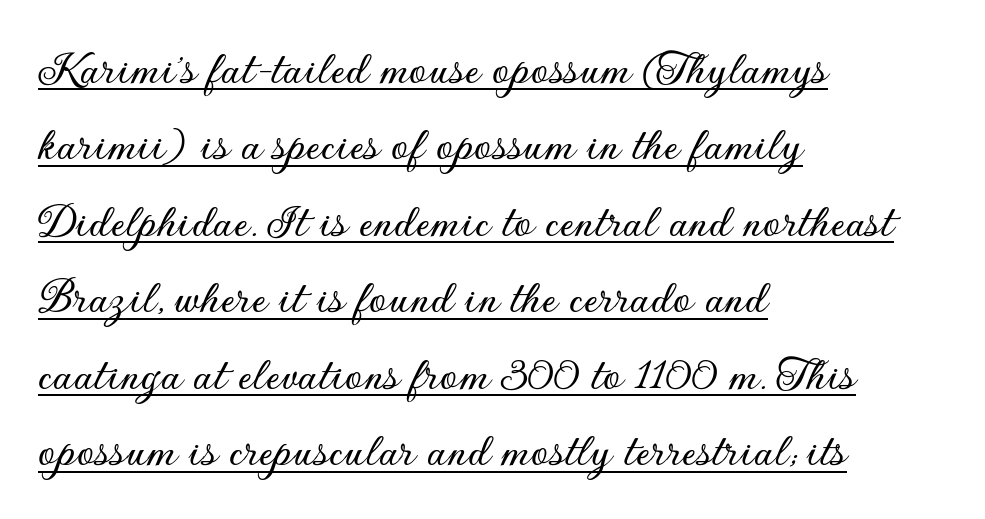
The image shows 50 px sans-serif type; set left-aligned, normal line spacing (1.53x), normal letter spacing, underlined; low stroke contrast and a small x-height.
